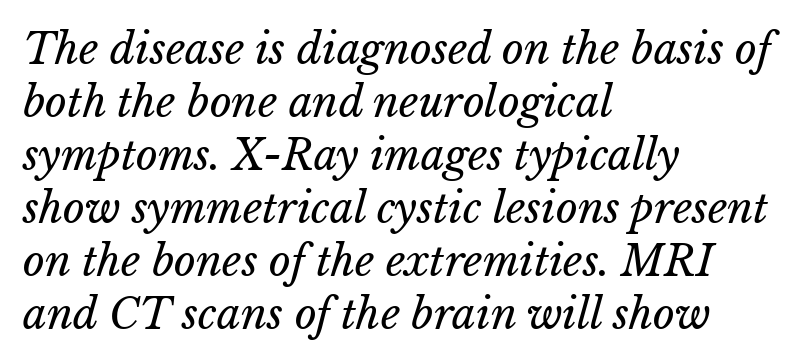
{"italic": "yes", "lean": "right", "slant_degrees": 15, "bold": "no", "weight": "regular", "width": "normal", "stroke_contrast": "low", "x_height": "medium", "monospaced": "no", "underline": "no", "align": "left", "line_spacing": "normal", "line_spacing_ratio": 1.26, "letter_spacing": "normal", "letter_spacing_em": 0.0, "glyph_px": 42}
